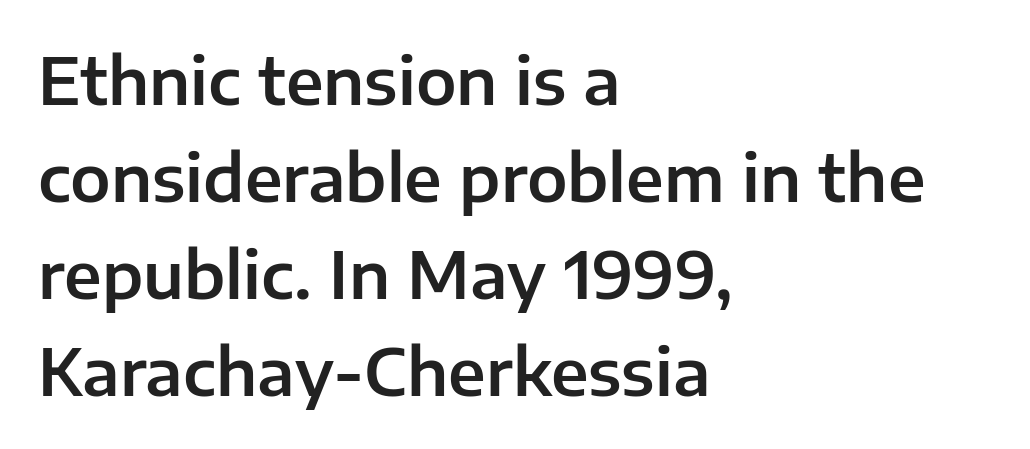
The image shows 65 px sans-serif type, upright; set left-aligned, normal line spacing (1.49x), normal letter spacing, not underlined; low stroke contrast and a medium x-height.
